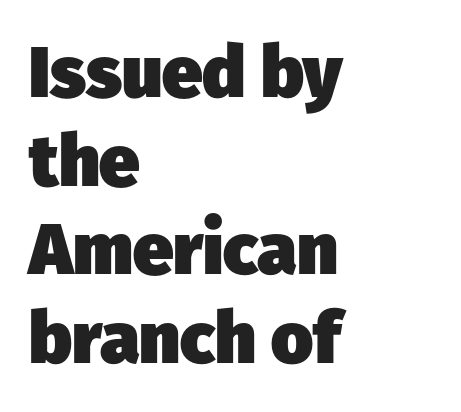
{"serif": "no", "bold": "yes", "weight": "heavy", "width": "normal", "stroke_contrast": "low", "x_height": "medium", "monospaced": "no", "underline": "no", "align": "left", "line_spacing_ratio": 1.23, "letter_spacing": "normal", "letter_spacing_em": 0.0, "glyph_px": 72}
